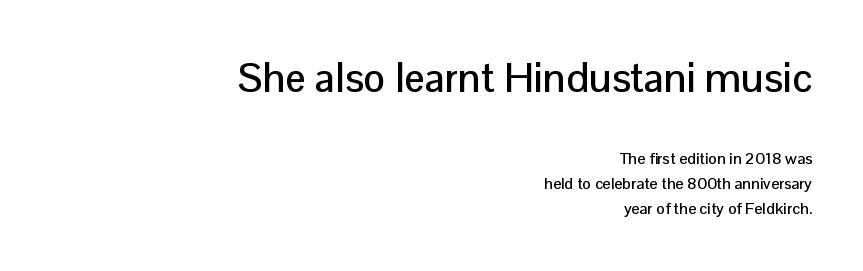
Style check: upright. Clear beneath every line of the passage. Is this a sans? Yes — the strokes have no serifs. Do the characters align in a grid? No, the font is proportional. Layout note: lines flush right.
